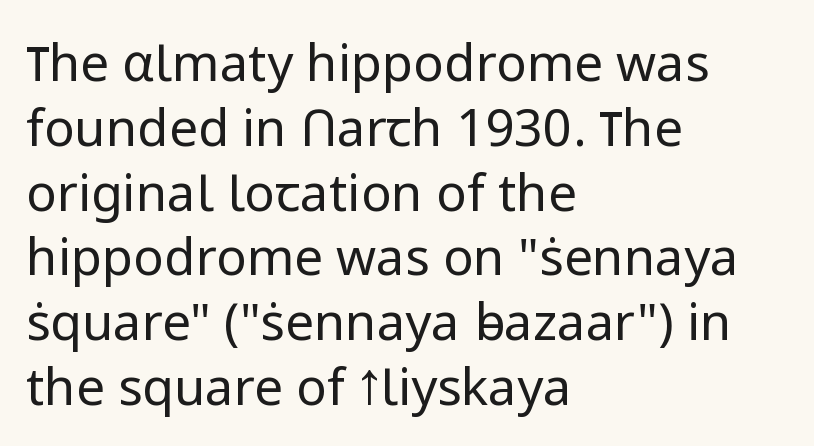
The image shows 51 px regular-weight sans-serif type, upright; set left-aligned, normal line spacing (1.27x), normal letter spacing, not underlined; low stroke contrast and a medium x-height.
